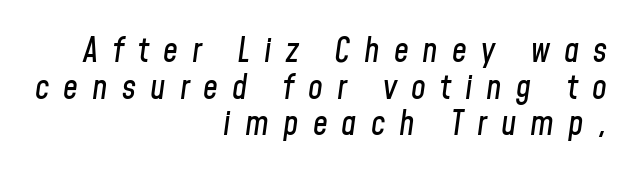
{"italic": "yes", "lean": "right", "slant_degrees": 8, "width": "condensed", "stroke_contrast": "low", "x_height": "medium", "monospaced": "no", "underline": "no", "align": "right", "line_spacing": "tight", "line_spacing_ratio": 1.11, "letter_spacing": "wide", "letter_spacing_em": 0.43, "glyph_px": 33}
